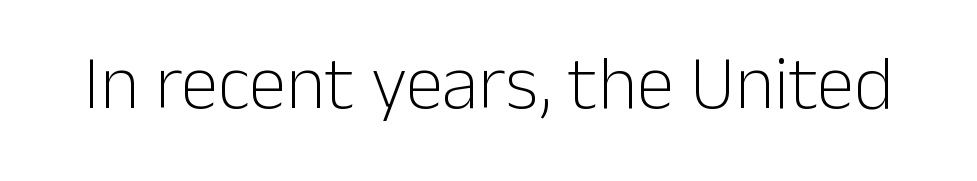
Nothing sits at the stroke ends, so this counts as sans-serif. It's the straight-up-and-down kind of type. Words appear dense and cohesive because spacing is normal. Letters rest on an invisible, unmarked baseline. The letters advance in unequal steps, a hallmark of proportional type. Caption: face not bold, strokes unweighted.
